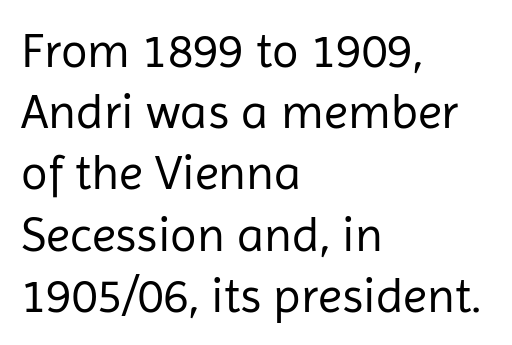
{"serif": "no", "italic": "no", "bold": "no", "weight": "regular", "width": "normal", "stroke_contrast": "low", "x_height": "medium", "monospaced": "no", "underline": "no", "align": "left", "line_spacing": "normal", "line_spacing_ratio": 1.25, "letter_spacing": "normal", "letter_spacing_em": 0.0, "glyph_px": 49}
